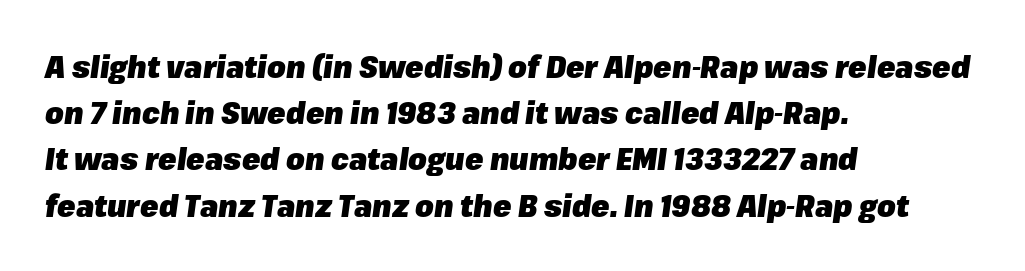
Q: Is the text bold? A: Yes.
Q: Is the text italic (slanted)? A: Yes, it leans right by about 8 degrees.
Q: Is the text underlined? A: No.
Q: How is the paragraph aligned? A: Left-aligned.
Q: Is the spacing between letters normal or unusually wide? A: Normal.
Q: Is the spacing between lines tight, normal or loose? A: Normal.
Q: Width (condensed, normal, or wide)? A: Normal.
Q: Stroke contrast? A: Low.
Q: x-height? A: Medium.
Q: Monospaced? A: No.
